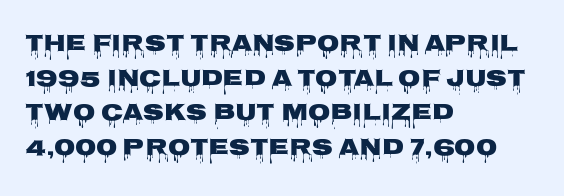
The image shows 23 px text type, upright; set left-aligned, normal line spacing (1.51x), normal letter spacing, not underlined.
